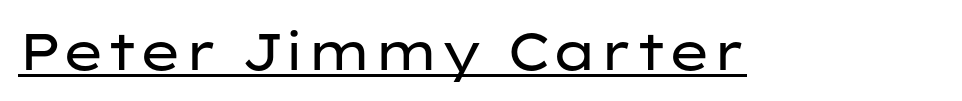
No chunkiness to these letters — they're not bold. This is underlined copy, the kind a proofreader might mark for attention. You can tell from the bare stems that sans-serif type was used. The face used here is rendered with its standard letterfit. The passage shown is typed in a proportional face where columns would drift.
